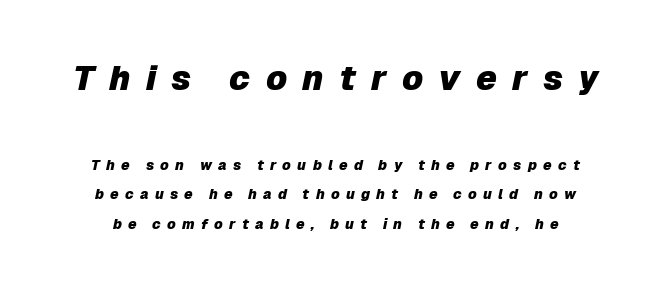
The image shows 34 px heavy type, italic (leaning right); set loose line spacing (2.13x), unusually wide letter spacing (+0.45 em), not underlined; the first (top) block is 2.43x larger; low stroke contrast and a medium x-height.
